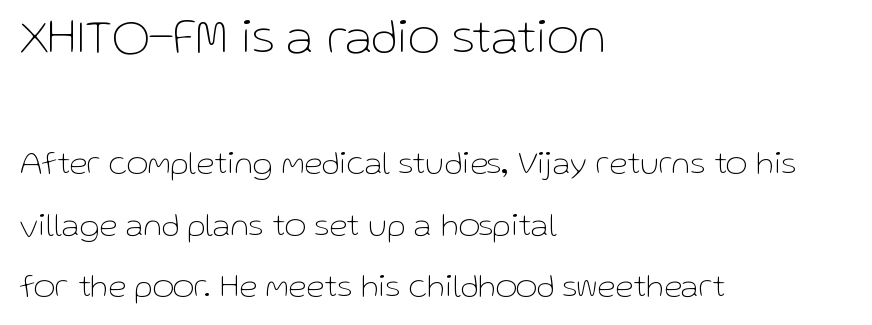
The image shows 49 px thin sans-serif type, upright; set left-aligned, line spacing 1.87x, normal letter spacing, not underlined; the first (top) block is 1.48x larger; low stroke contrast and a medium x-height.
